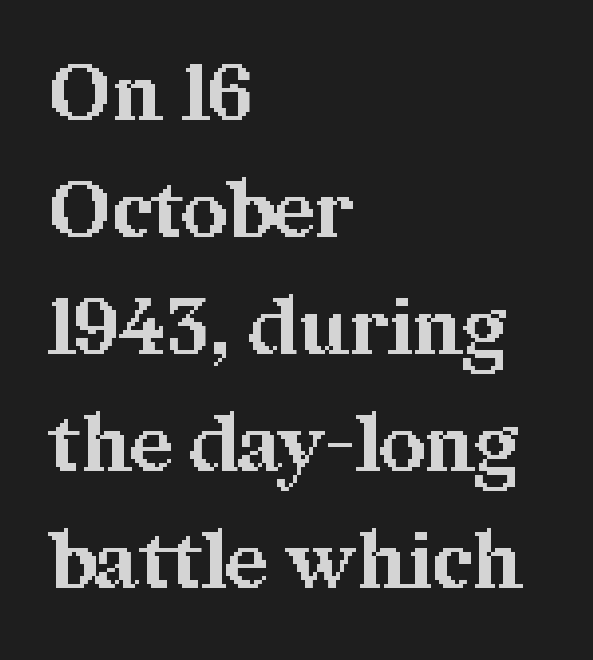
Is this a sans? No — the strokes have serifs. Do the characters align in a grid? No, the font is proportional. The strip under each line holds only bare page. These words are printed bold, with thick strokes throughout.
